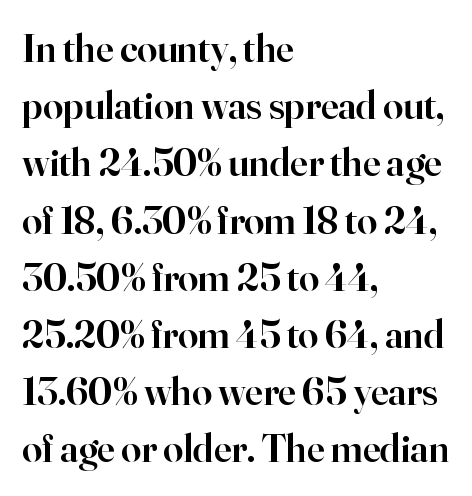
This rendering features lettering with no underline. Firm but not heavy-handed strokes: this text is semibold. These lines are rendered in a variable-pitch font. Baseline-to-baseline distance is the conventional proportion of letter height. How are the letters spaced? Ordinarily, with no added tracking.
